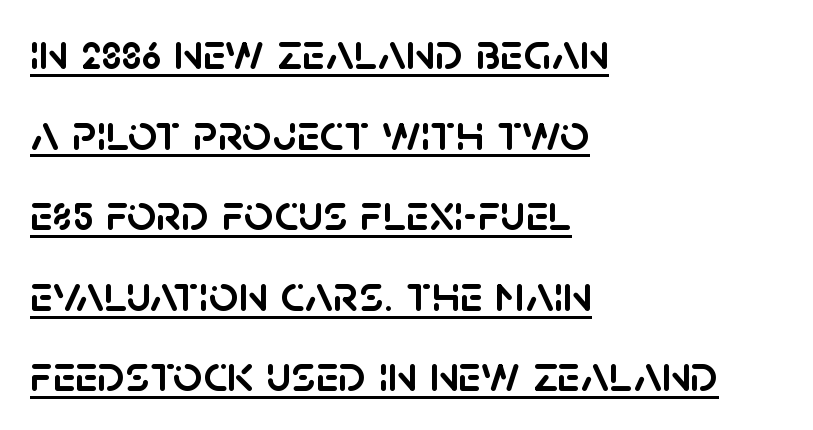
Q: Is the text italic (slanted)? A: No, it is upright.
Q: Is the typeface a serif or a sans-serif typeface? A: Sans-serif.
Q: Is the text underlined? A: Yes.
Q: How is the paragraph aligned? A: Left-aligned.
Q: Is the spacing between letters normal or unusually wide? A: Normal.
Q: Is the spacing between lines tight, normal or loose? A: Normal.
Q: Width (condensed, normal, or wide)? A: Normal.
Q: Stroke contrast? A: Low.
Q: x-height? A: Large.
Q: Monospaced? A: No.
